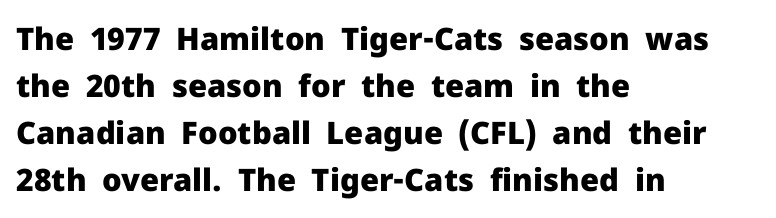
Varying glyph widths throughout — classic text-font behaviour. The typesetting leans heavy: a genuine bold. Regarding serifs, this sample does without them. Style check: upright.
